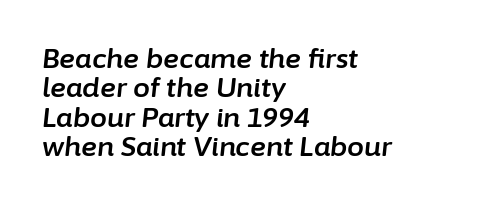
The image shows 27 px text type, italic (leaning right); set left-aligned, tight line spacing (1.09x), normal letter spacing, not underlined.
